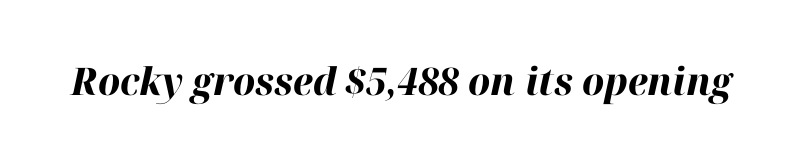
The image shows 38 px bold type, italic (leaning right); set normal letter spacing, not underlined; high stroke contrast and a medium x-height.
